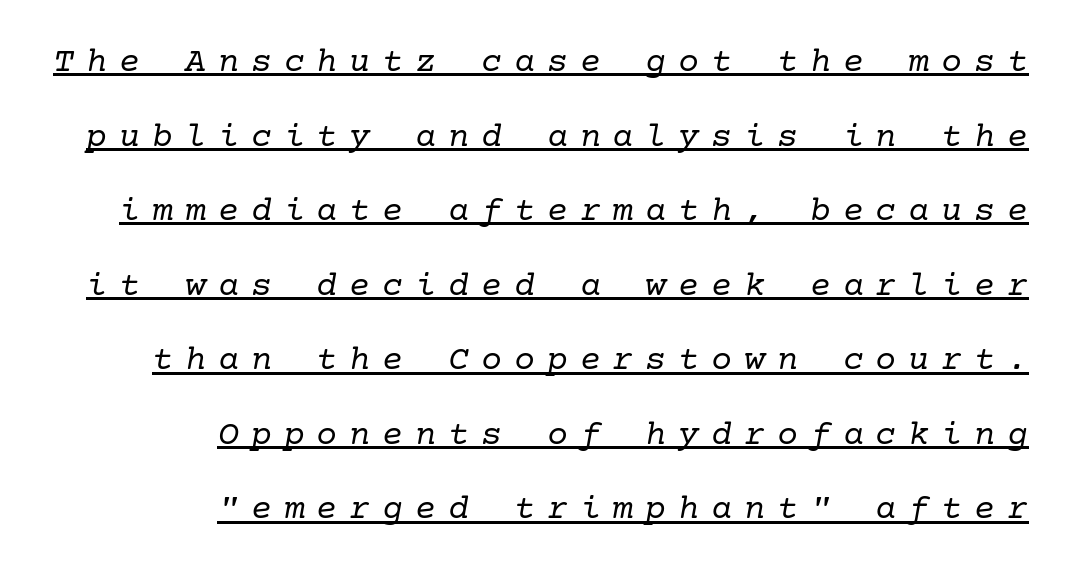
{"serif": "yes", "italic": "yes", "lean": "right", "slant_degrees": 10, "bold": "no", "weight": "regular", "width": "normal", "stroke_contrast": "low", "x_height": "medium", "underline": "yes", "align": "right", "line_spacing": "loose", "line_spacing_ratio": 2.13, "letter_spacing": "wide", "letter_spacing_em": 0.34, "glyph_px": 35}
